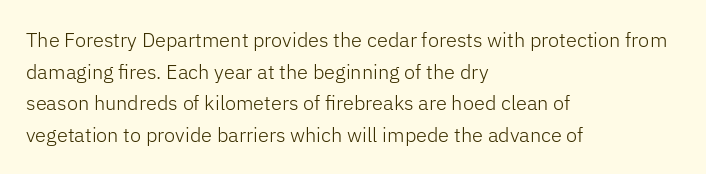
{"italic": "no", "bold": "no", "underline": "no", "align": "left", "line_spacing": "normal", "line_spacing_ratio": 1.58, "letter_spacing": "normal", "letter_spacing_em": 0.0, "glyph_px": 20}
